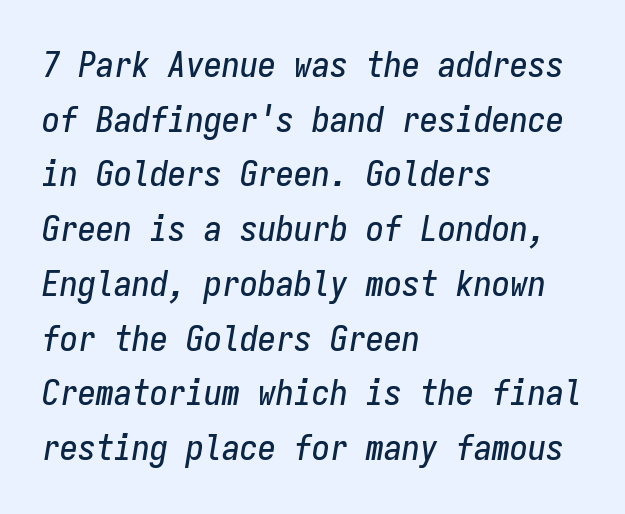
Casual observation: everything's shoved over to the left. There is no visible air inserted between adjacent glyphs. Looking at the ascenders, they clearly lean. This rendering features lettering with no underline. The face used here is monospaced, like something from a code editor. Students, observe: this is what conventionally led text looks like.
